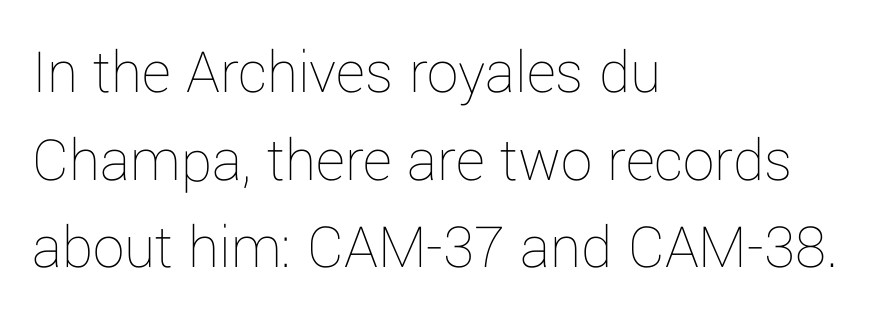
These lines keep a tight, regular rhythm from letter to letter. A quiet, ordinary-to-light weight characterises the typeface. Rendered with straight, roman letterforms. Looks like regular typesetting: each glyph gets only the width it needs.
